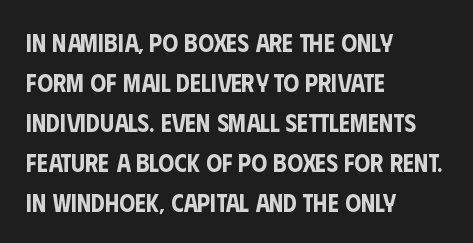
The lines are quadded left. Italic? Not at all — the glyphs are vertical. Interline gaps are of average width in this sample. Each row of text sits above clean, open space. These lines keep a tight, regular rhythm from letter to letter.
